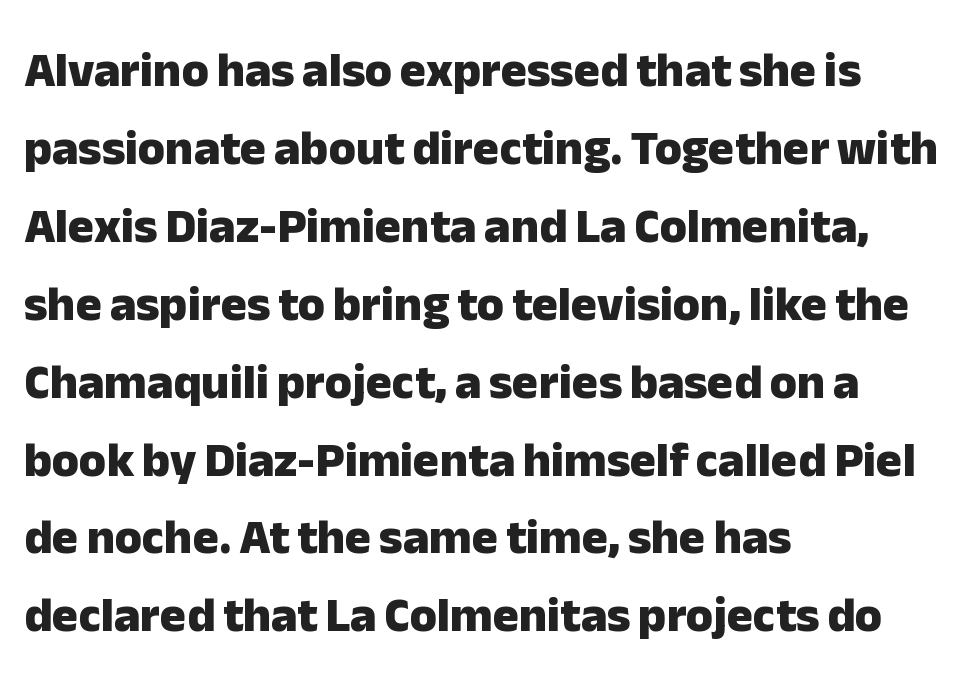
{"serif": "no", "italic": "no", "bold": "yes", "weight": "heavy", "width": "normal", "stroke_contrast": "low", "x_height": "medium", "monospaced": "no", "underline": "no", "align": "left", "line_spacing": "normal", "line_spacing_ratio": 1.59, "letter_spacing": "normal", "letter_spacing_em": 0.0, "glyph_px": 49}
